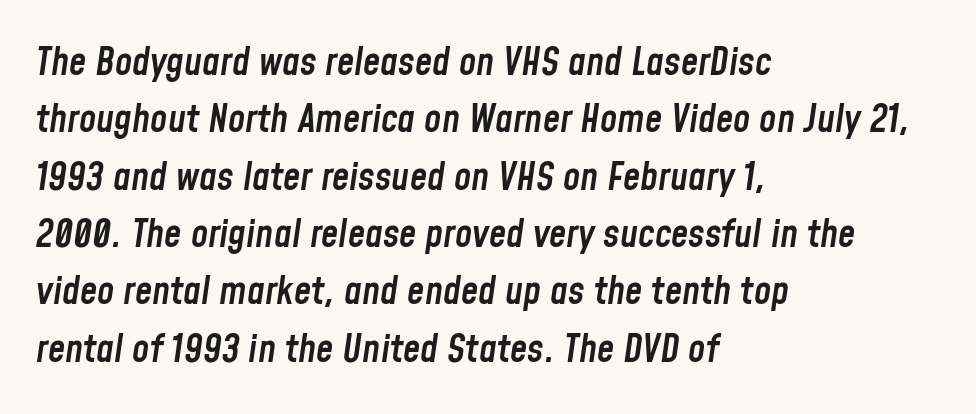
Q: Is the text bold? A: Semi-bold.
Q: Is the text italic (slanted)? A: Yes, it leans right by about 8 degrees.
Q: Is the text underlined? A: No.
Q: How is the paragraph aligned? A: Left-aligned.
Q: Is the spacing between letters normal or unusually wide? A: Normal.
Q: Is the spacing between lines tight, normal or loose? A: Normal.
Q: Width (condensed, normal, or wide)? A: Condensed.
Q: Stroke contrast? A: Low.
Q: x-height? A: Medium.
Q: Monospaced? A: No.
